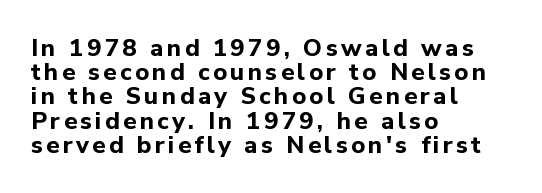
Q: Is the text bold? A: Yes.
Q: Is the text italic (slanted)? A: No, it is upright.
Q: Is the text underlined? A: No.
Q: How is the paragraph aligned? A: Left-aligned.
Q: Is the spacing between lines tight, normal or loose? A: Tight.
